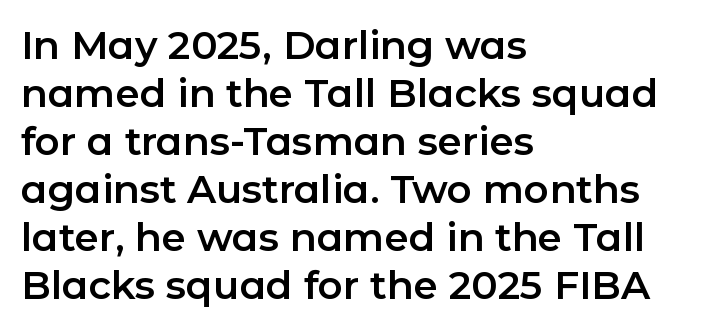
{"serif": "no", "italic": "no", "width": "normal", "stroke_contrast": "low", "x_height": "medium", "monospaced": "no", "underline": "no", "align": "left", "line_spacing_ratio": 1.23, "letter_spacing": "normal", "letter_spacing_em": 0.0, "glyph_px": 39}
